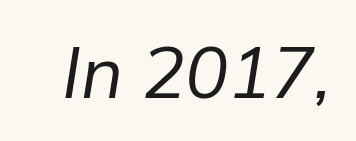
Is the type slanted? Yes — the strokes lean at a clear angle. These lines keep a tight, regular rhythm from letter to letter. Heaviness? Minimal to ordinary, like unemphasized prose. The glyphs are unaccompanied by any horizontal stroke below them.
